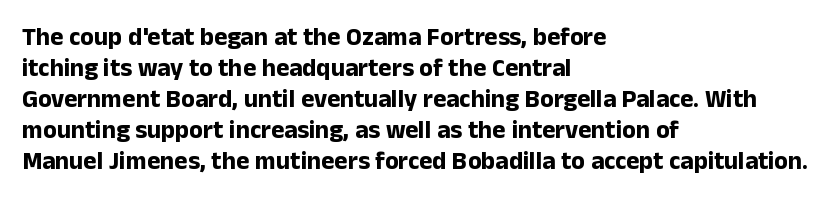
{"italic": "no", "bold": "yes", "underline": "no", "align": "left", "line_spacing_ratio": 1.24, "letter_spacing": "normal", "letter_spacing_em": 0.0, "glyph_px": 25}
